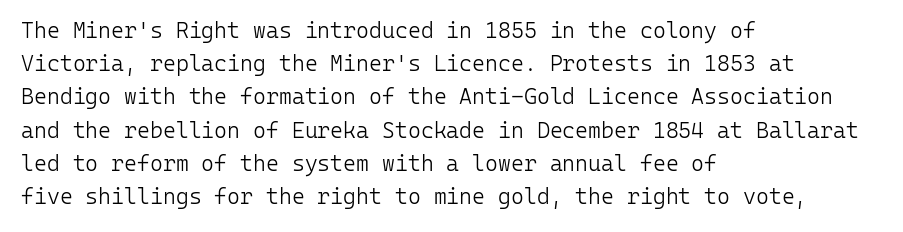
Q: Is the text bold? A: No.
Q: Is the text italic (slanted)? A: No, it is upright.
Q: Is the text underlined? A: No.
Q: How is the paragraph aligned? A: Left-aligned.
Q: Is the spacing between letters normal or unusually wide? A: Normal.
Q: Is the spacing between lines tight, normal or loose? A: Normal.
